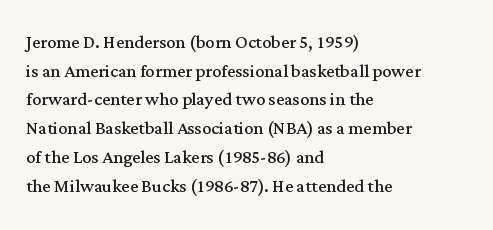
{"italic": "no", "bold": "no", "underline": "no", "align": "left", "line_spacing": "normal", "line_spacing_ratio": 1.25, "letter_spacing": "normal", "letter_spacing_em": 0.0, "glyph_px": 23}
